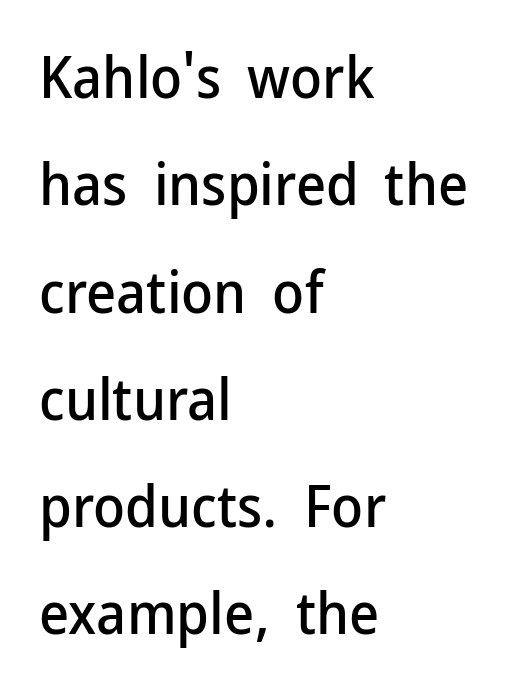
The image shows 58 px sans-serif type, upright; set left-aligned, line spacing 1.85x, normal letter spacing, not underlined; low stroke contrast and a medium x-height.
